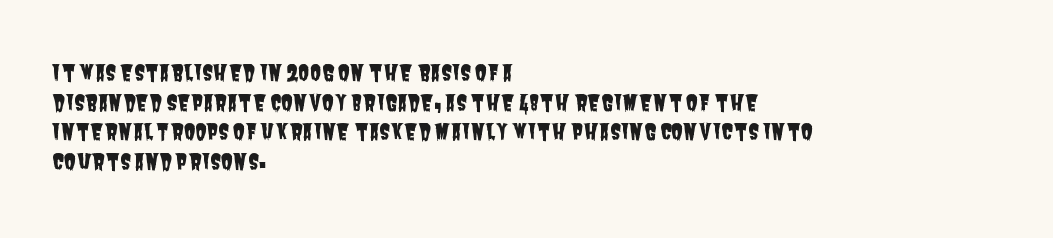
There is no visible air inserted between adjacent glyphs. Each line starts at the same left margin while the right side varies. The gap between lines stays unmarked. Vertical spacing — default.
